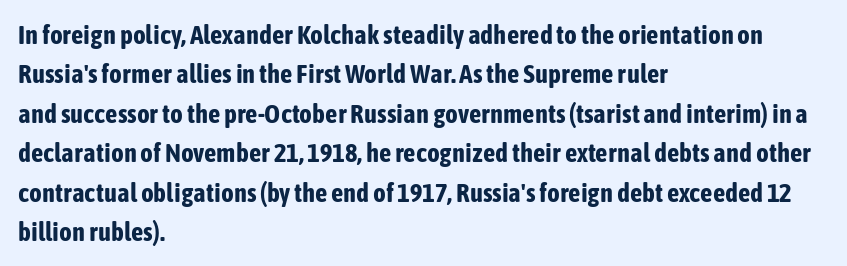
The image shows 27 px bold type, upright; set left-aligned, normal line spacing (1.46x), normal letter spacing, not underlined.
